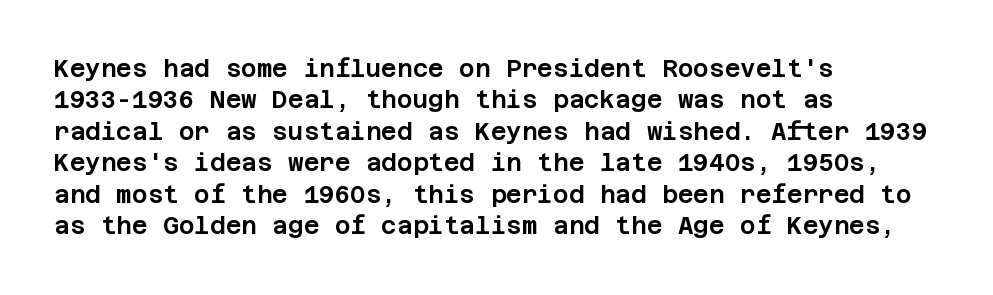
{"italic": "no", "underline": "no", "align": "left", "line_spacing": "normal", "line_spacing_ratio": 1.31, "letter_spacing": "normal", "letter_spacing_em": 0.0, "glyph_px": 24}
